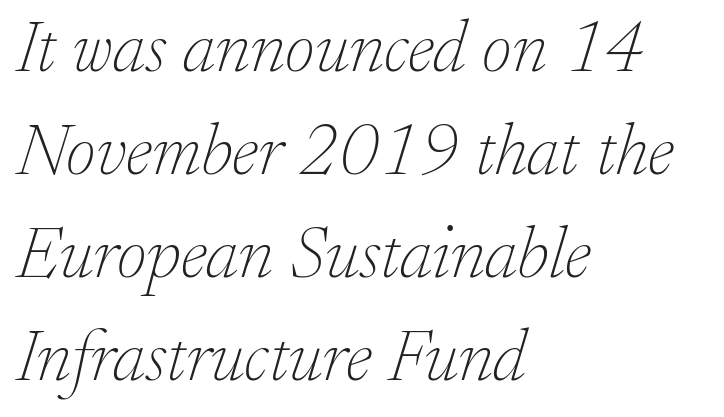
The image shows 73 px thin serif type, italic (leaning right); set left-aligned, normal line spacing (1.41x), normal letter spacing, not underlined; low stroke contrast and a small x-height.
